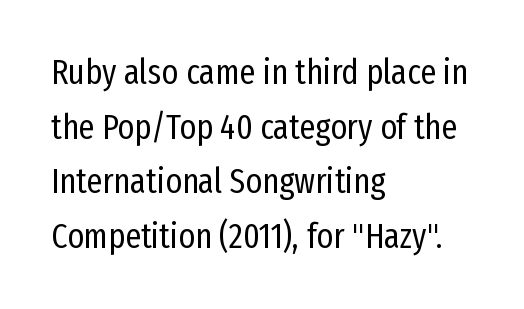
{"serif": "no", "italic": "no", "bold": "no", "weight": "regular", "width": "condensed", "stroke_contrast": "low", "x_height": "medium", "monospaced": "no", "underline": "no", "align": "left", "line_spacing": "normal", "line_spacing_ratio": 1.56, "letter_spacing": "normal", "letter_spacing_em": 0.0, "glyph_px": 35}
